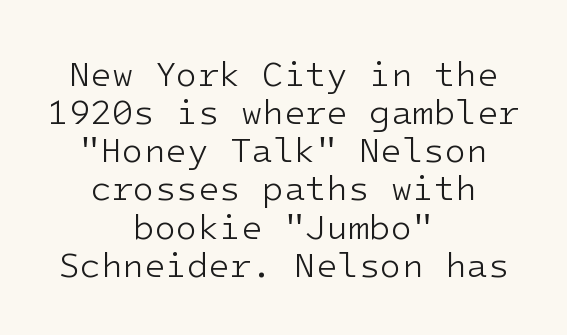
The image shows 35 px light sans-serif type, upright; set centered, tight line spacing (1.09x), normal letter spacing, not underlined; low stroke contrast and a medium x-height.
